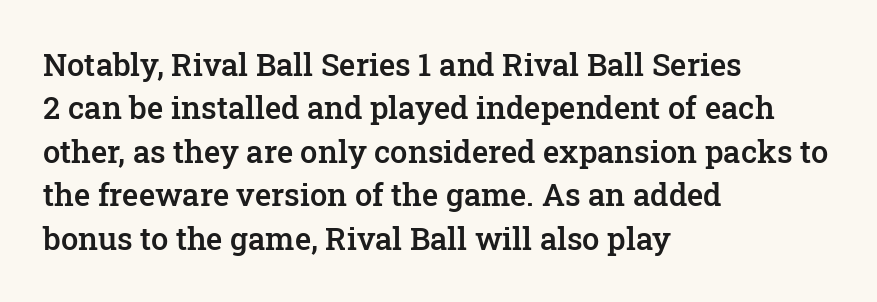
This rendering employs a face with finishing strokes, i.e., a serif. The letters stand straight up with perfectly vertical stems. Students, note that the glyphs here touch the page at normal intervals. This rendering features lettering with no underline.
